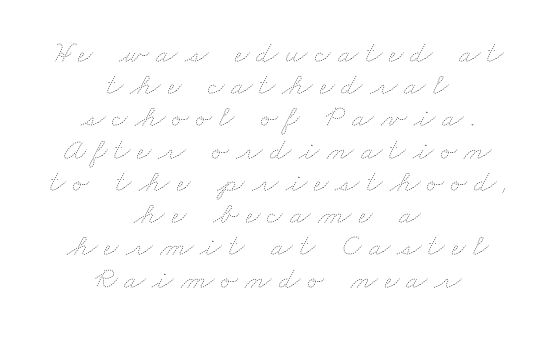
{"bold": "no", "weight": "thin", "width": "wide", "stroke_contrast": "low", "x_height": "small", "monospaced": "no", "underline": "no", "align": "center", "line_spacing": "tight", "line_spacing_ratio": 1.04, "letter_spacing": "wide", "letter_spacing_em": 0.23, "glyph_px": 31}
